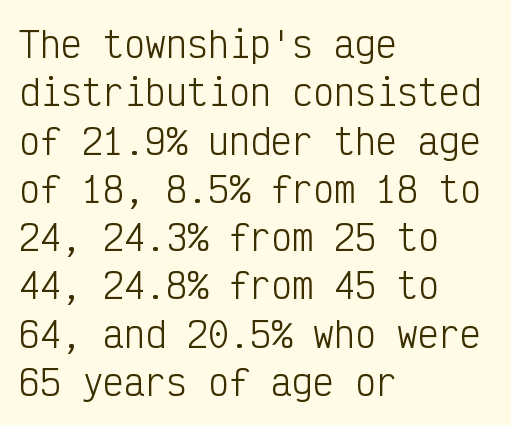
{"serif": "no", "italic": "no", "bold": "no", "weight": "light", "width": "condensed", "stroke_contrast": "low", "x_height": "medium", "monospaced": "yes", "underline": "no", "align": "left", "line_spacing": "normal", "line_spacing_ratio": 1.38, "letter_spacing": "normal", "letter_spacing_em": 0.0, "glyph_px": 35}
